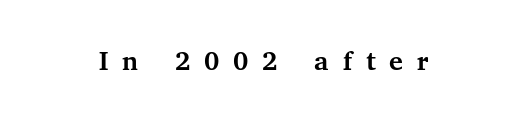
{"serif": "yes", "italic": "no", "bold": "yes", "weight": "semibold", "width": "normal", "stroke_contrast": "medium", "x_height": "medium", "monospaced": "no", "underline": "no", "align": "center", "letter_spacing": "wide", "letter_spacing_em": 0.48, "glyph_px": 29}
